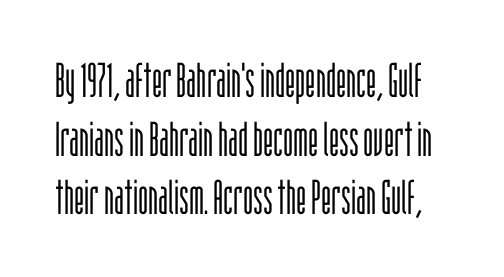
Just letters on the line, the space beneath them empty. Every stem runs plumb, perpendicular to the baseline. This rendering leaves character spacing at its baseline value. Nothing heavy about these letters — not bold at all.
